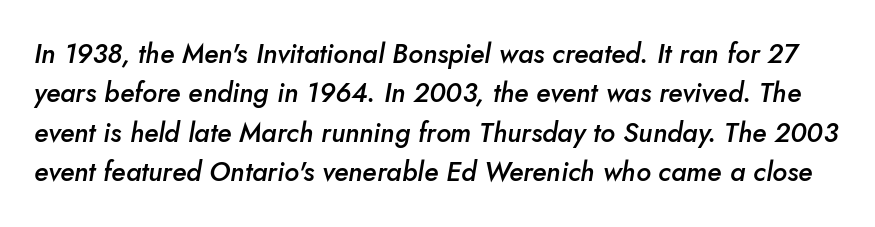
Q: Is the text bold? A: Semi-bold.
Q: Is the text italic (slanted)? A: Yes, it leans right by about 10 degrees.
Q: Is the text underlined? A: No.
Q: Is the spacing between letters normal or unusually wide? A: Normal.
Q: Is the spacing between lines tight, normal or loose? A: Normal.
